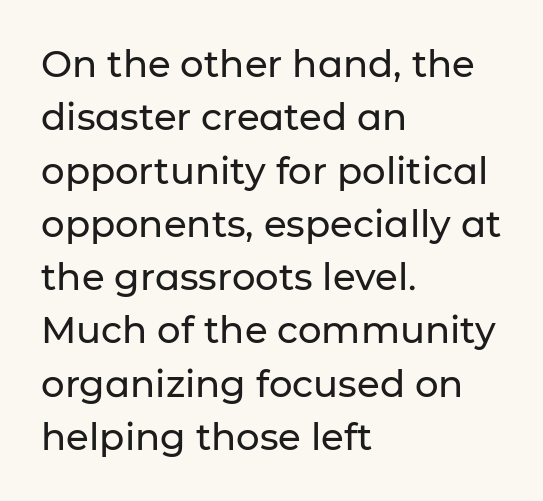
Q: Is the text italic (slanted)? A: No, it is upright.
Q: Is the typeface a serif or a sans-serif typeface? A: Sans-serif.
Q: Is the text underlined? A: No.
Q: How is the paragraph aligned? A: Left-aligned.
Q: Is the spacing between letters normal or unusually wide? A: Normal.
Q: Is the spacing between lines tight, normal or loose? A: Normal.
Q: Width (condensed, normal, or wide)? A: Normal.
Q: Stroke contrast? A: Low.
Q: x-height? A: Medium.
Q: Monospaced? A: No.
